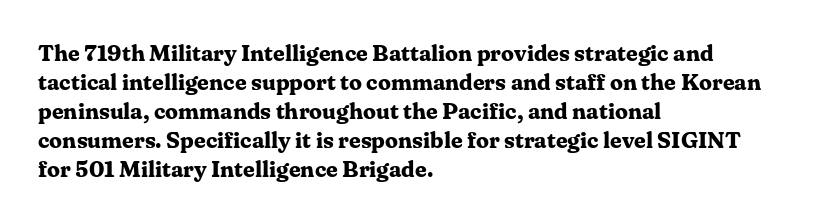
The typography opts for an upright posture over an oblique one. What weight is shown? A full bold with thick strokes. How would I describe the line gaps? Plain and ordinary. Each line starts at the same left margin while the right side varies.
